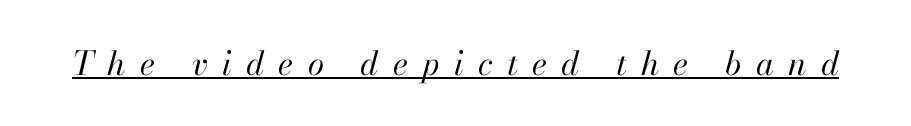
The image shows 33 px regular-weight type, italic (leaning right); set unusually wide letter spacing (+0.43 em), underlined; high stroke contrast and a small x-height.
